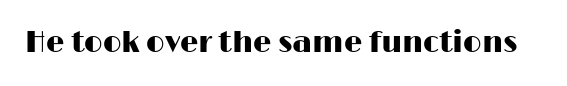
{"serif": "no", "italic": "no", "width": "wide", "stroke_contrast": "high", "x_height": "medium", "monospaced": "no", "underline": "no", "letter_spacing": "normal", "letter_spacing_em": 0.0, "glyph_px": 29}
